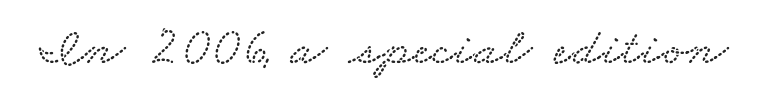
Underlining? Definitely not there. The gaps between neighbouring characters are ordinary and unremarkable. Spacing verdict: proportional, widths tailored to each character.
